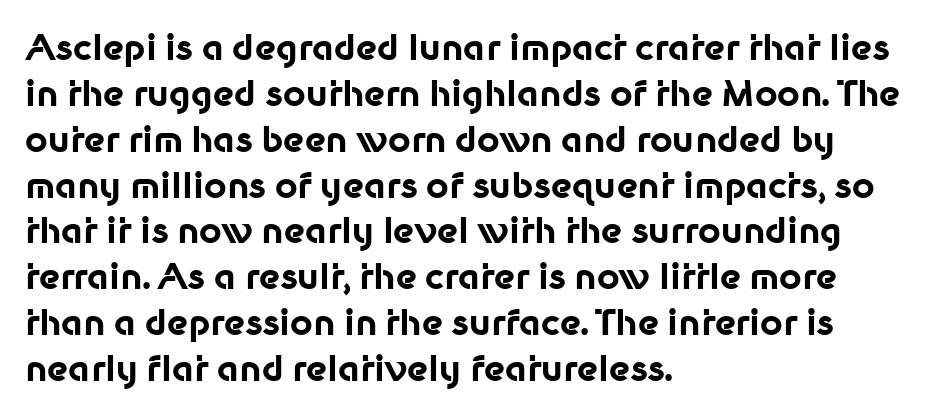
The letters advance in unequal steps, a hallmark of proportional type. Weight: bold. The area under the type is left untouched. Every stem runs plumb, perpendicular to the baseline. A typesetter would call this zero additional tracking.
